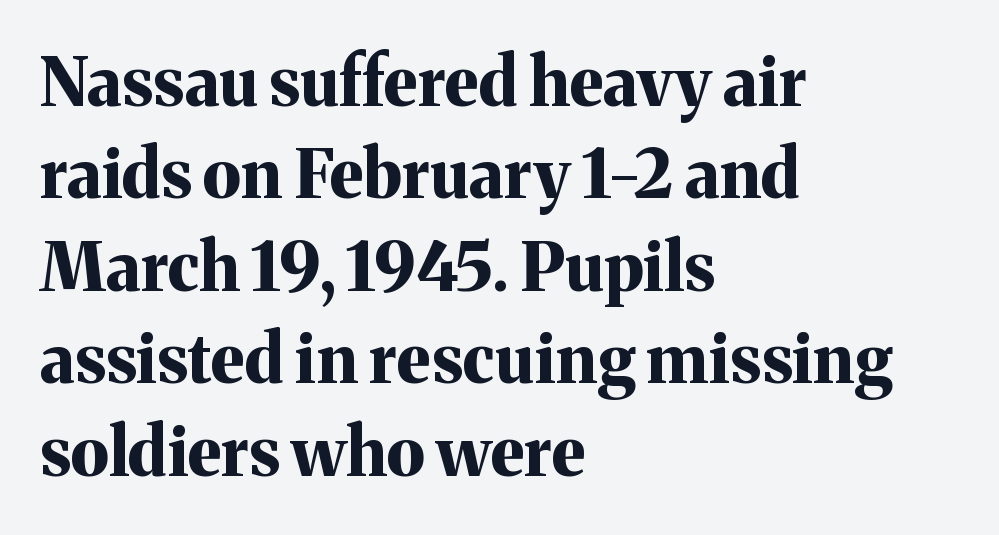
{"serif": "yes", "italic": "no", "bold": "yes", "weight": "bold", "width": "normal", "stroke_contrast": "medium", "x_height": "medium", "monospaced": "no", "underline": "no", "align": "left", "line_spacing": "normal", "line_spacing_ratio": 1.38, "letter_spacing": "normal", "letter_spacing_em": 0.0, "glyph_px": 67}
